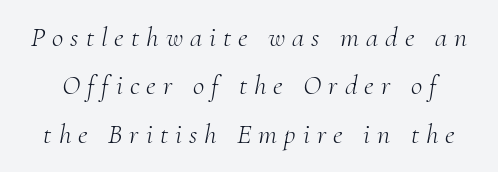
Q: Is the text bold? A: No.
Q: Is the text italic (slanted)? A: Yes, it leans right by about 10 degrees.
Q: Is the typeface a serif or a sans-serif typeface? A: Serif.
Q: Is the text underlined? A: No.
Q: Is the spacing between letters normal or unusually wide? A: Unusually wide.
Q: Width (condensed, normal, or wide)? A: Normal.
Q: Stroke contrast? A: Medium.
Q: x-height? A: Small.
Q: Monospaced? A: No.
